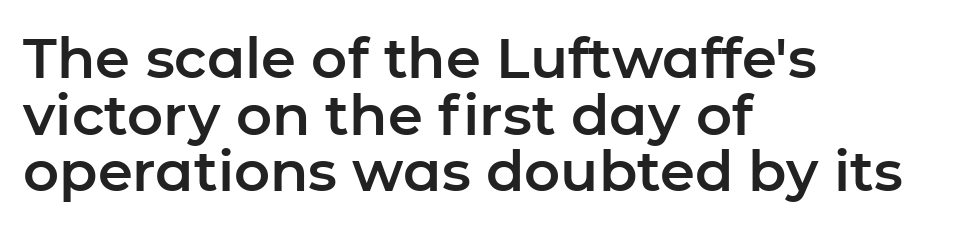
{"serif": "no", "italic": "no", "width": "normal", "stroke_contrast": "low", "x_height": "medium", "monospaced": "no", "underline": "no", "align": "left", "line_spacing": "tight", "line_spacing_ratio": 1.01, "letter_spacing": "normal", "letter_spacing_em": 0.0, "glyph_px": 56}
